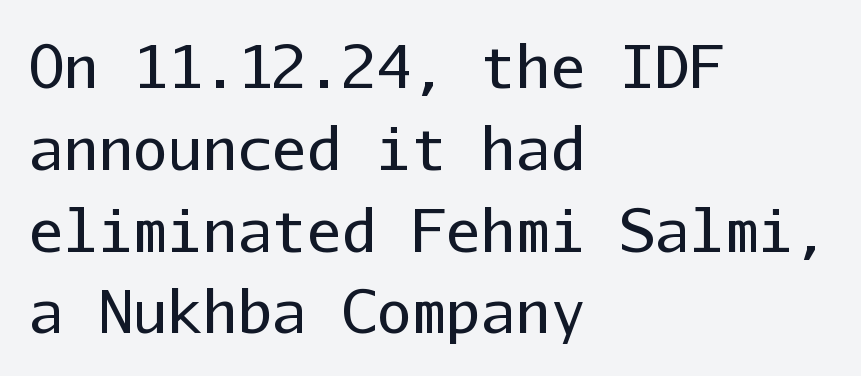
{"serif": "no", "italic": "no", "bold": "no", "weight": "regular", "width": "normal", "stroke_contrast": "low", "x_height": "medium", "monospaced": "yes", "underline": "no", "align": "left", "line_spacing": "normal", "line_spacing_ratio": 1.41, "letter_spacing": "normal", "letter_spacing_em": 0.0, "glyph_px": 58}
